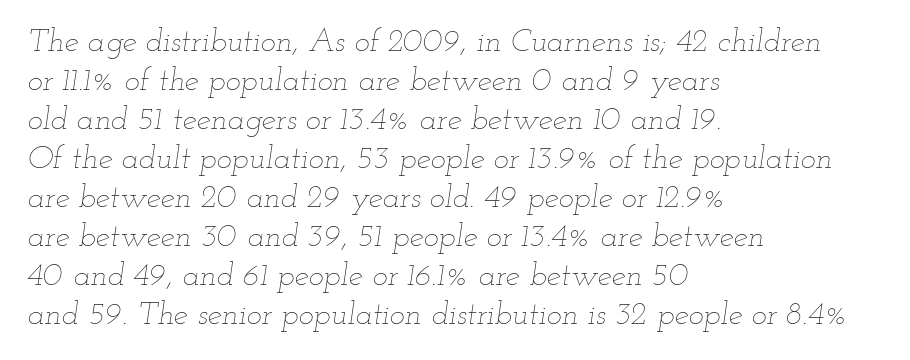
Q: Is the text bold? A: No.
Q: Is the text italic (slanted)? A: Yes, it leans right by about 12 degrees.
Q: Is the text underlined? A: No.
Q: How is the paragraph aligned? A: Left-aligned.
Q: Is the spacing between letters normal or unusually wide? A: Normal.
Q: Width (condensed, normal, or wide)? A: Wide.
Q: Stroke contrast? A: Low.
Q: x-height? A: Small.
Q: Monospaced? A: No.
